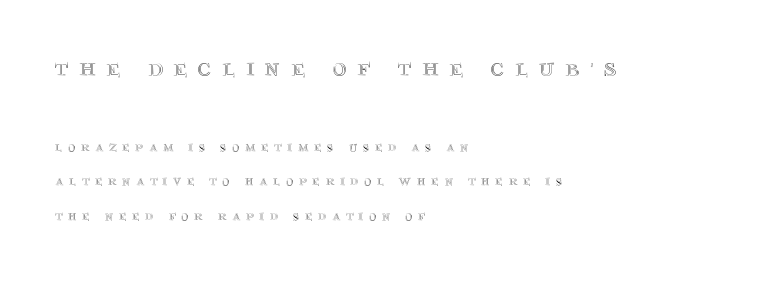
Style check: upright. The space between consecutive lines is lavish. Type size steps down from the first block to the second. Leftover space on each line is placed entirely after the last word. Tracking value appears strongly positive — letters spread wide.
